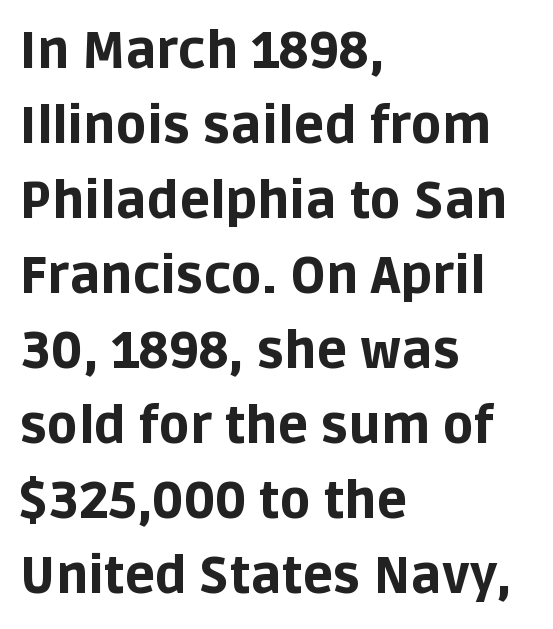
The rendering keeps characters at their native spacing. This is sans-serif lettering, the kind often seen on screens and signage. Here the designer chose a conventional face with non-uniform glyph widths. Thick stems and heavy bowls — unmistakably bold. The rows are spaced the way most documents space them. Unmarked baselines from the first word to the last.
